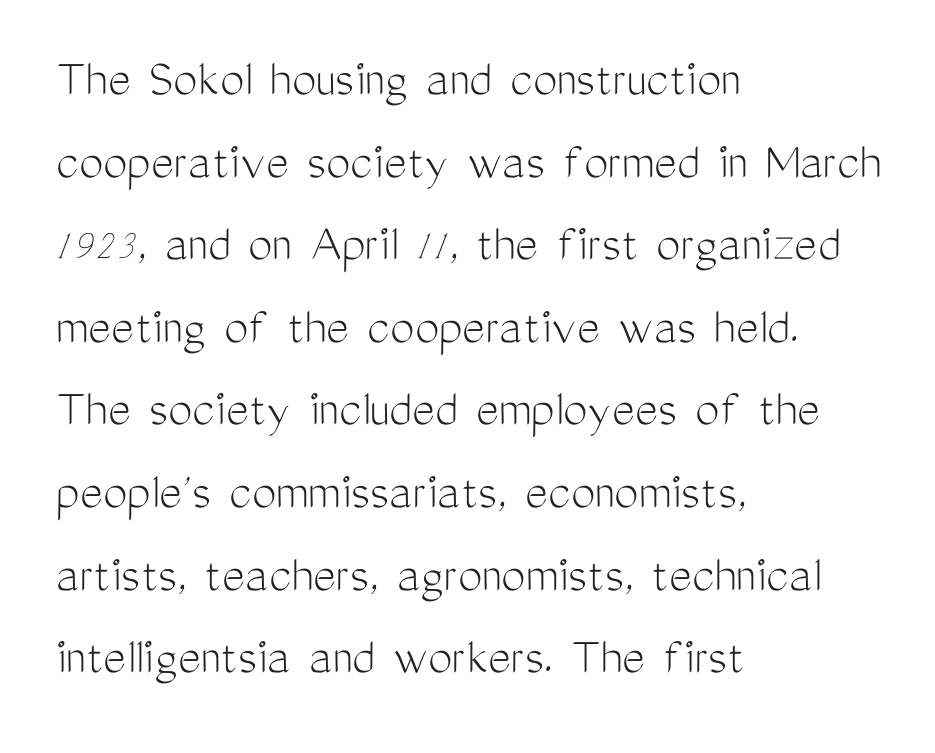
{"serif": "no", "italic": "no", "bold": "no", "weight": "light", "width": "condensed", "stroke_contrast": "medium", "x_height": "medium", "monospaced": "no", "underline": "no", "align": "left", "line_spacing": "normal", "line_spacing_ratio": 1.53, "letter_spacing": "normal", "letter_spacing_em": 0.0, "glyph_px": 54}
